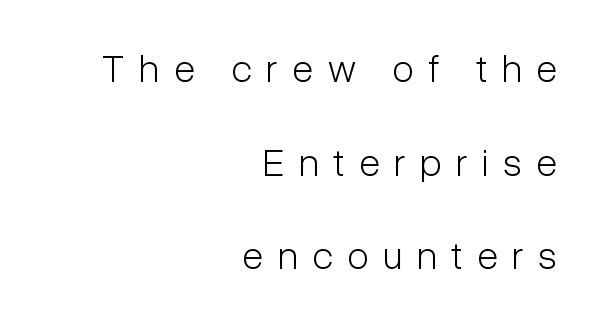
Q: Is the text bold? A: No.
Q: Is the text italic (slanted)? A: No, it is upright.
Q: Is the typeface a serif or a sans-serif typeface? A: Sans-serif.
Q: Is the text underlined? A: No.
Q: How is the paragraph aligned? A: Right-aligned.
Q: Is the spacing between letters normal or unusually wide? A: Unusually wide.
Q: Is the spacing between lines tight, normal or loose? A: Loose.
Q: Width (condensed, normal, or wide)? A: Condensed.
Q: Stroke contrast? A: Low.
Q: x-height? A: Medium.
Q: Monospaced? A: No.
